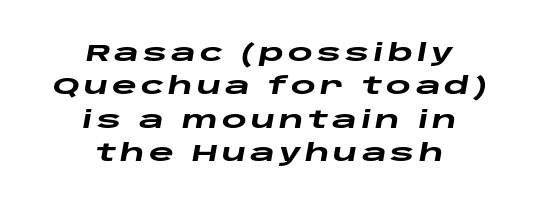
Glance below the letters and you will spot only blank space. It's the slanting kind of type. In terms of weight, the rendering is a true, heavy bold. Successive baselines arrive at the customary interval. The setting favours the middle, as headings and verse often do.
